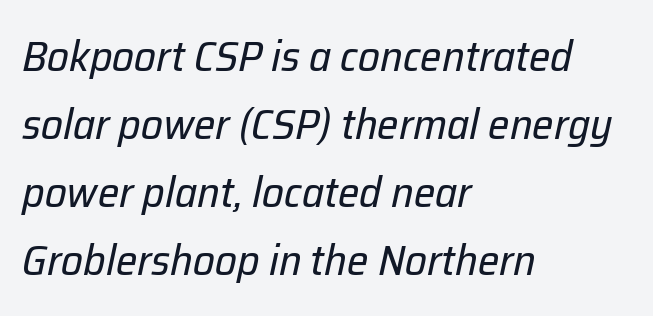
{"italic": "yes", "lean": "right", "slant_degrees": 12, "bold": "no", "weight": "regular", "width": "normal", "stroke_contrast": "low", "x_height": "medium", "monospaced": "no", "underline": "no", "align": "left", "line_spacing": "normal", "line_spacing_ratio": 1.58, "letter_spacing": "normal", "letter_spacing_em": 0.0, "glyph_px": 43}
